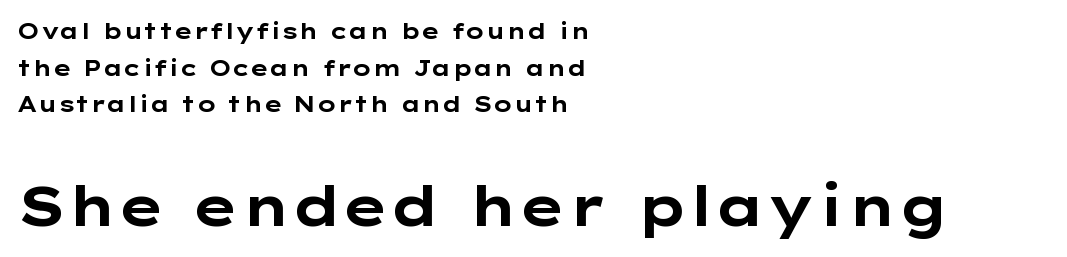
The image shows 55 px bold, wide sans-serif type, upright; set left-aligned, normal line spacing (1.66x), normal letter spacing, not underlined; the second (bottom) block is 2.5x larger; low stroke contrast and a medium x-height.
